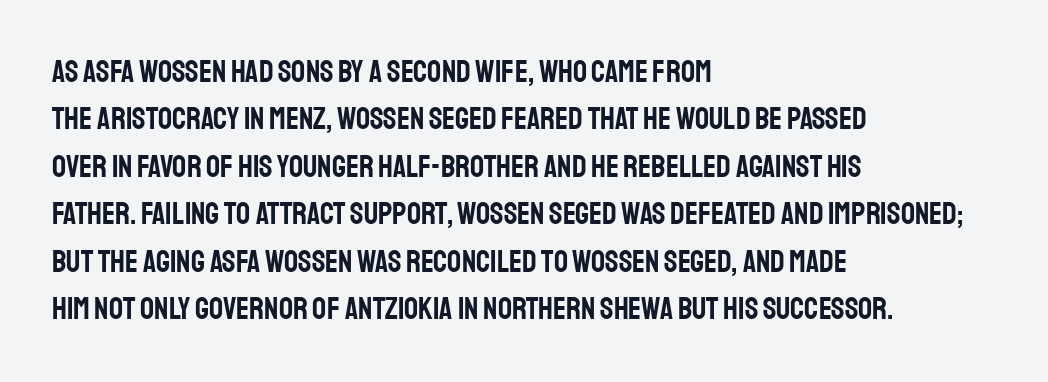
Q: Is the text italic (slanted)? A: No, it is upright.
Q: Is the typeface a serif or a sans-serif typeface? A: Sans-serif.
Q: Is the text underlined? A: No.
Q: How is the paragraph aligned? A: Left-aligned.
Q: Is the spacing between letters normal or unusually wide? A: Normal.
Q: Is the spacing between lines tight, normal or loose? A: Normal.
Q: Width (condensed, normal, or wide)? A: Condensed.
Q: Stroke contrast? A: Low.
Q: x-height? A: Large.
Q: Monospaced? A: No.
